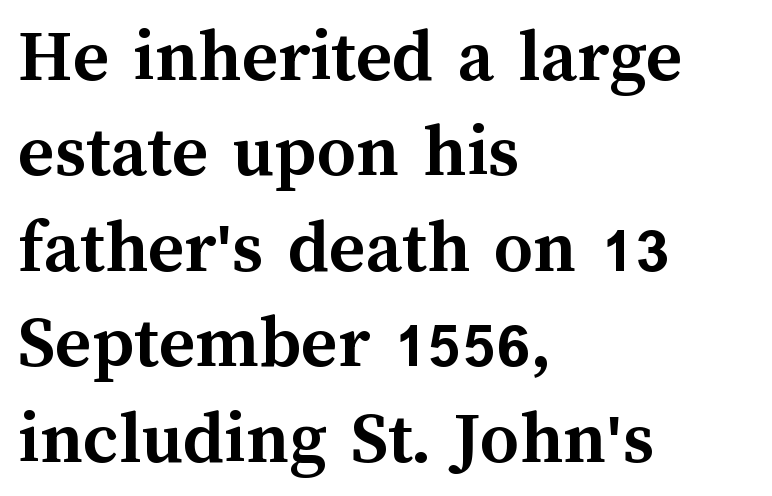
Do the characters align in a grid? No, the font is proportional. Letter spacing: default. Leftover space on each line is placed entirely after the last word. Bold? Absolutely — the strokes are thick and heavy. Is there any slant? The stems are plumb. Beneath every word, the page is bare.
